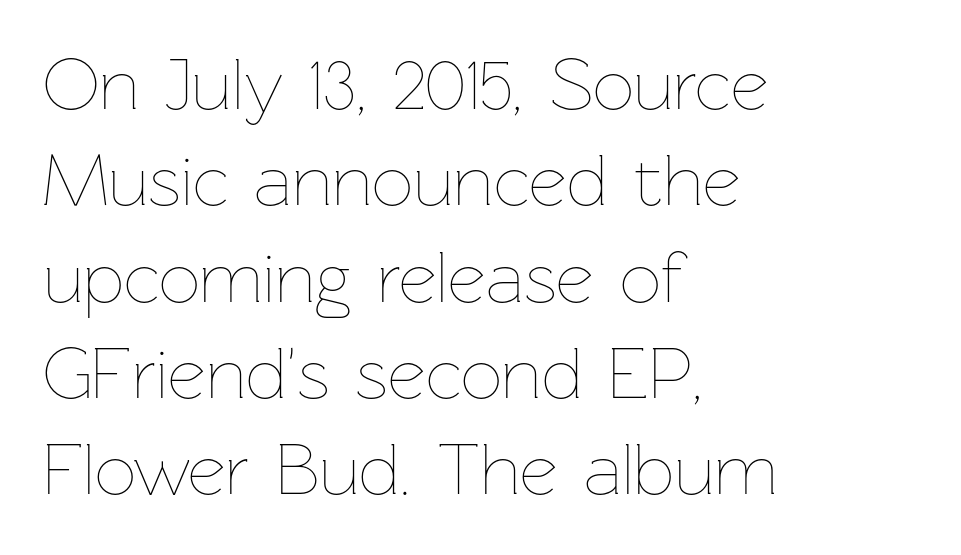
Students, observe: this is what conventionally led text looks like. How are the letters spaced? Ordinarily, with no added tracking. Short and long lines alike share a common starting point at left. Is there any slant? The stems are plumb.
